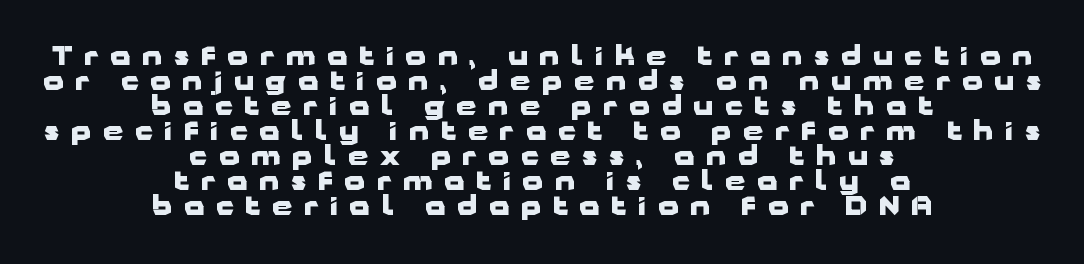
Characters follow at a spacing far wider than the type designer built in. Unmarked baselines from the first word to the last. The letters stand upright; this is a roman face. If you folded the block vertically in half, each line would mirror itself in length. Is the type bold? Yes — the strokes are clearly thick and heavy.
